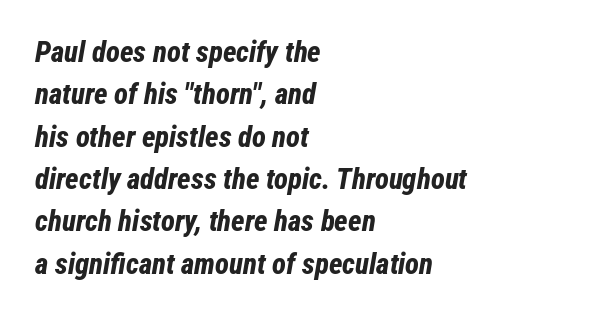
{"italic": "yes", "lean": "right", "slant_degrees": 12, "bold": "yes", "weight": "bold", "width": "condensed", "stroke_contrast": "low", "x_height": "medium", "monospaced": "no", "underline": "no", "align": "left", "line_spacing": "normal", "line_spacing_ratio": 1.46, "letter_spacing": "normal", "letter_spacing_em": 0.0, "glyph_px": 29}
